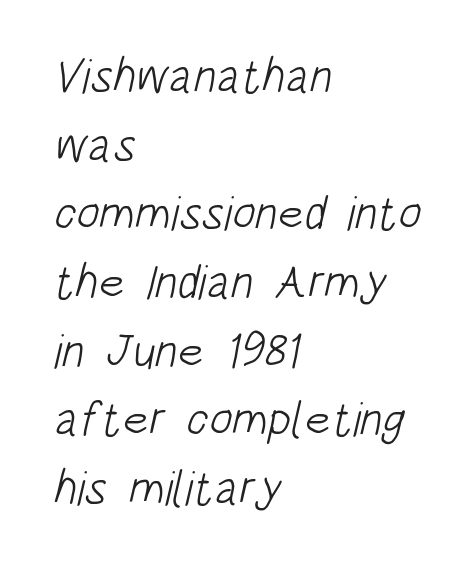
Q: Is the text bold? A: No.
Q: Is the typeface a serif or a sans-serif typeface? A: Sans-serif.
Q: Is the text underlined? A: No.
Q: How is the paragraph aligned? A: Left-aligned.
Q: Is the spacing between letters normal or unusually wide? A: Normal.
Q: Is the spacing between lines tight, normal or loose? A: Normal.
Q: Width (condensed, normal, or wide)? A: Condensed.
Q: Stroke contrast? A: Low.
Q: x-height? A: Large.
Q: Monospaced? A: No.
